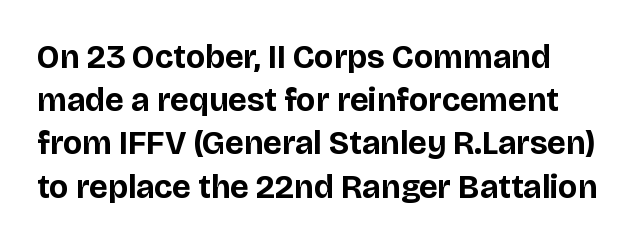
Q: Is the text bold? A: Yes.
Q: Is the text italic (slanted)? A: No, it is upright.
Q: Is the typeface a serif or a sans-serif typeface? A: Sans-serif.
Q: Is the text underlined? A: No.
Q: Is the spacing between letters normal or unusually wide? A: Normal.
Q: Is the spacing between lines tight, normal or loose? A: Normal.
Q: Width (condensed, normal, or wide)? A: Normal.
Q: Stroke contrast? A: Low.
Q: x-height? A: Large.
Q: Monospaced? A: No.
